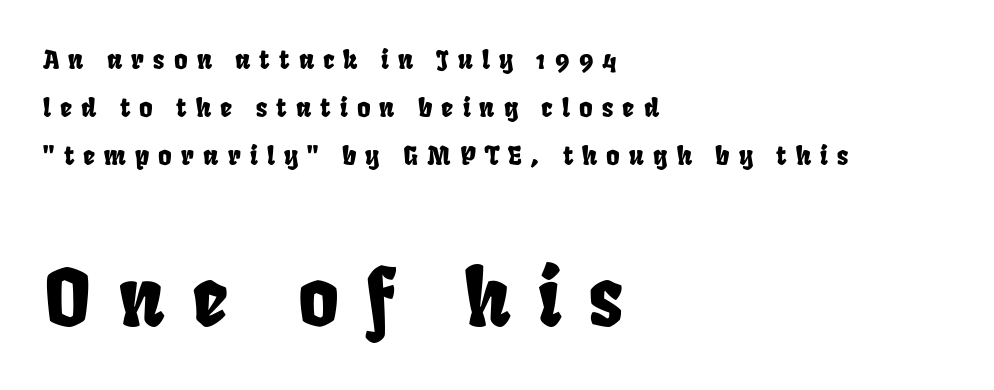
The image shows 78 px condensed sans-serif type; set left-aligned, line spacing 1.84x, unusually wide letter spacing (+0.35 em), not underlined; the second (bottom) block is 3.0x larger; low stroke contrast and a large x-height.
